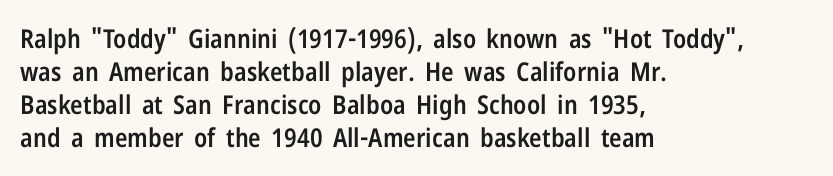
{"italic": "no", "bold": "semi", "underline": "no", "align": "left", "line_spacing": "normal", "line_spacing_ratio": 1.27, "letter_spacing": "normal", "letter_spacing_em": 0.0, "glyph_px": 26}
